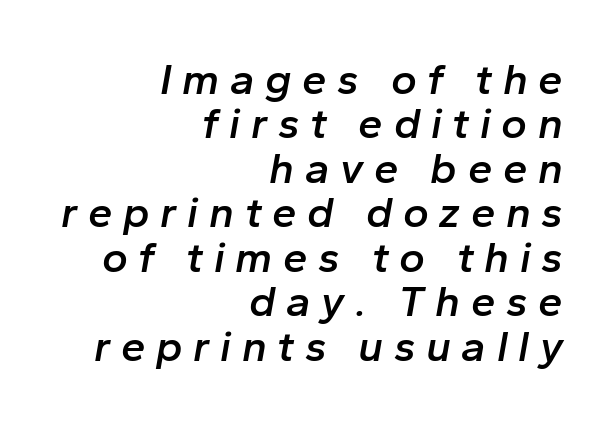
The image shows 44 px semibold type, italic (leaning right); set right-aligned, tight line spacing (1.01x), unusually wide letter spacing (+0.24 em), not underlined; low stroke contrast and a medium x-height.
